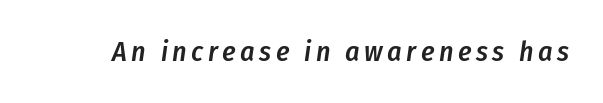
The image shows 28 px semibold, condensed type, italic (leaning right); set not underlined; low stroke contrast and a medium x-height.
